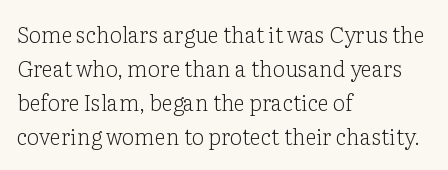
Caption: multi-line text, flush left, ragged right. Rendered with straight, roman letterforms. Beneath every word, the page is bare. Weight: not bold — regular or lighter. Nobody touched the tracking dial on this one. Vertically, the passage feels balanced, rows spaced as you'd expect.
